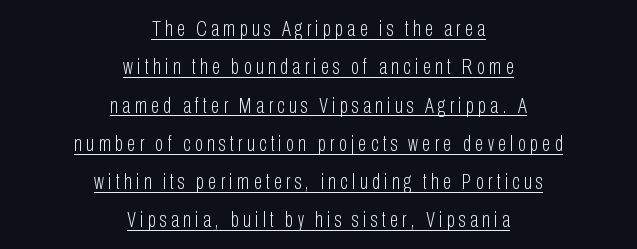
Q: Is the text bold? A: No.
Q: Is the text italic (slanted)? A: No, it is upright.
Q: Is the text underlined? A: Yes.
Q: How is the paragraph aligned? A: Centered.
